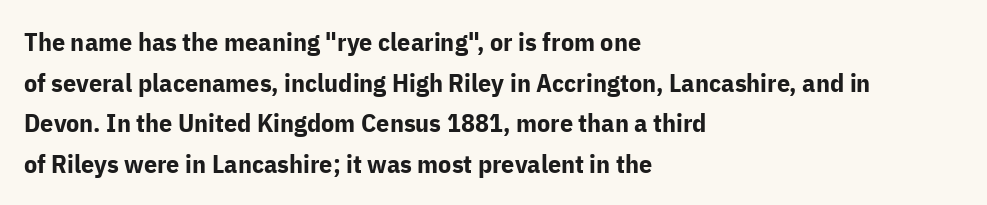
{"italic": "no", "bold": "yes", "underline": "no", "align": "left", "line_spacing": "normal", "line_spacing_ratio": 1.56, "letter_spacing": "normal", "letter_spacing_em": 0.0, "glyph_px": 26}
